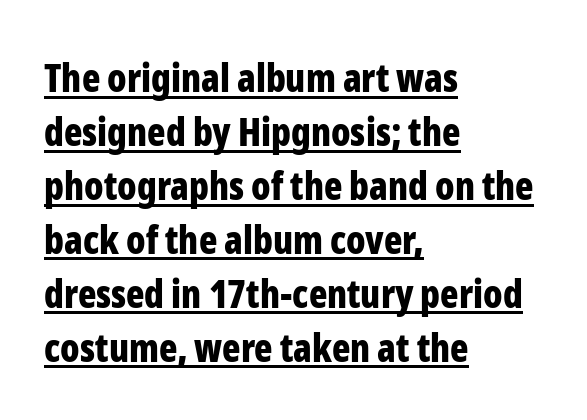
The image shows 38 px bold, condensed sans-serif type, upright; set left-aligned, normal line spacing (1.42x), normal letter spacing, underlined; low stroke contrast and a medium x-height.
